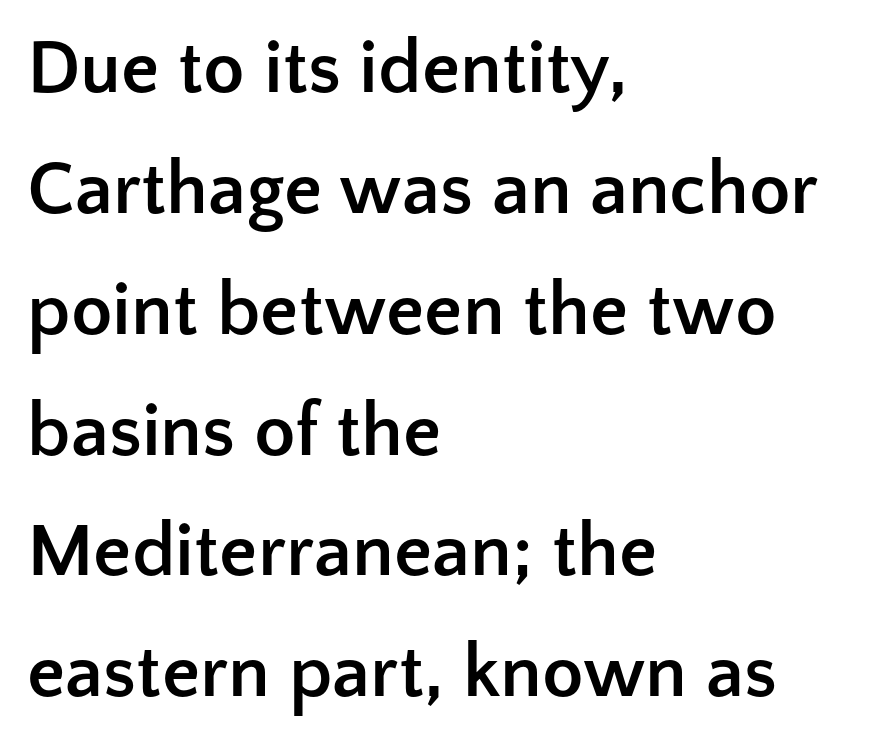
The image shows 76 px semibold sans-serif type, upright; set left-aligned, normal line spacing (1.59x), normal letter spacing, not underlined; low stroke contrast and a medium x-height.
